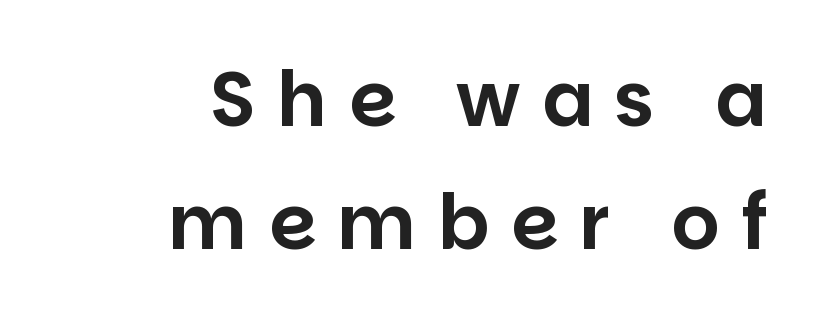
This is sans-serif lettering, the kind often seen on screens and signage. The paragraph has a hard right edge and a soft left edge. Is this a fixed-width face? No — the glyphs have proportional, varying widths. Has an underline been added? It has not. How would I describe the line gaps? Plain and ordinary. These lines have a slow, spaced-out rhythm from letter to letter.
